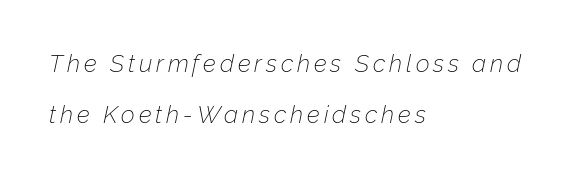
The image shows 24 px text type, italic (leaning right); set left-aligned, loose line spacing (2.11x), not underlined.
